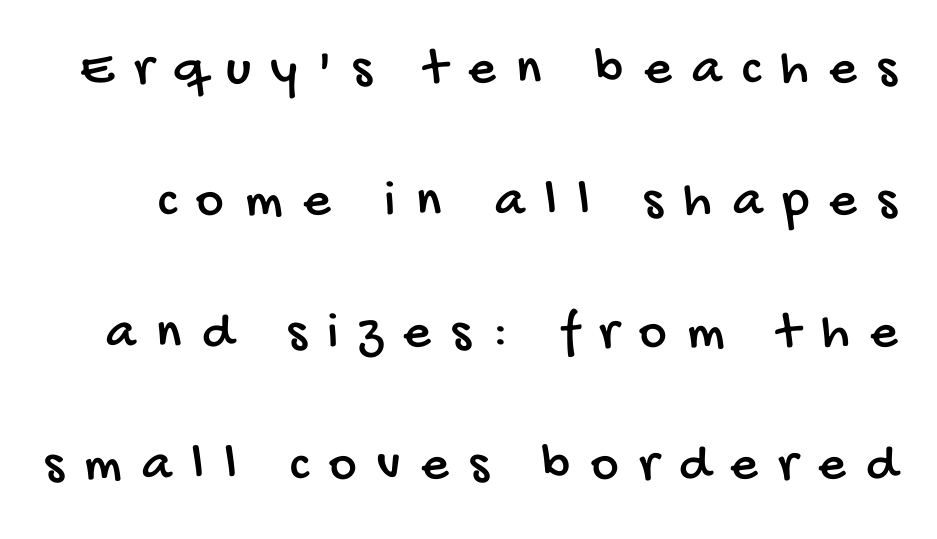
Q: Is the typeface a serif or a sans-serif typeface? A: Sans-serif.
Q: Is the text underlined? A: No.
Q: Is the spacing between letters normal or unusually wide? A: Unusually wide.
Q: Is the spacing between lines tight, normal or loose? A: Loose.
Q: Width (condensed, normal, or wide)? A: Condensed.
Q: Stroke contrast? A: Low.
Q: x-height? A: Large.
Q: Monospaced? A: No.
